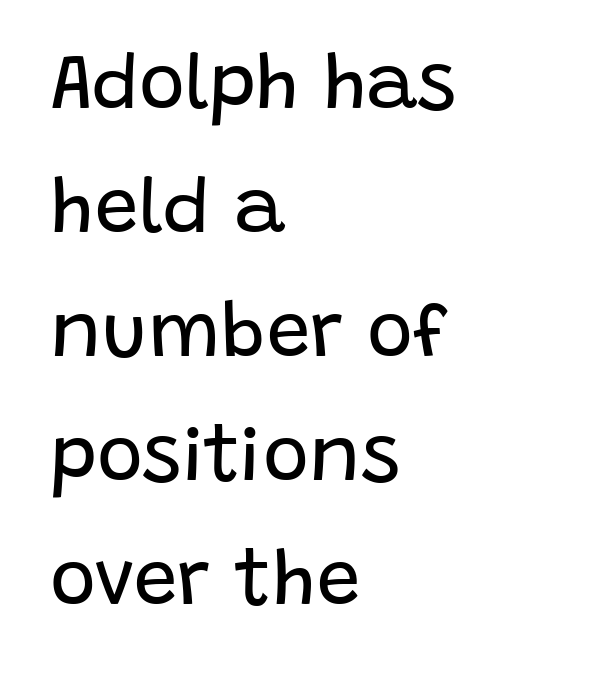
{"serif": "no", "italic": "no", "bold": "no", "weight": "regular", "width": "normal", "stroke_contrast": "low", "x_height": "large", "monospaced": "no", "underline": "no", "align": "left", "line_spacing": "normal", "line_spacing_ratio": 1.59, "letter_spacing": "normal", "letter_spacing_em": 0.0, "glyph_px": 78}
